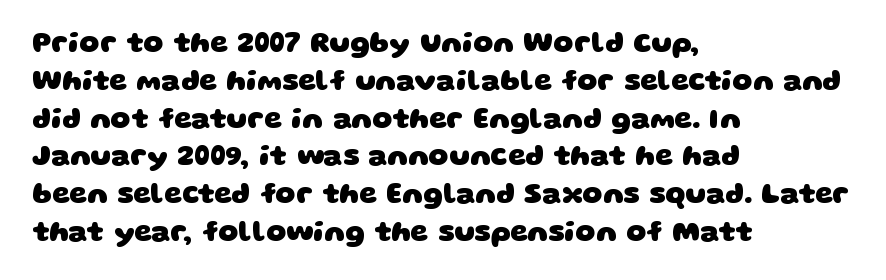
{"serif": "no", "bold": "yes", "weight": "heavy", "width": "wide", "stroke_contrast": "low", "x_height": "large", "monospaced": "no", "underline": "no", "align": "left", "line_spacing": "normal", "line_spacing_ratio": 1.35, "letter_spacing": "normal", "letter_spacing_em": 0.0, "glyph_px": 28}
